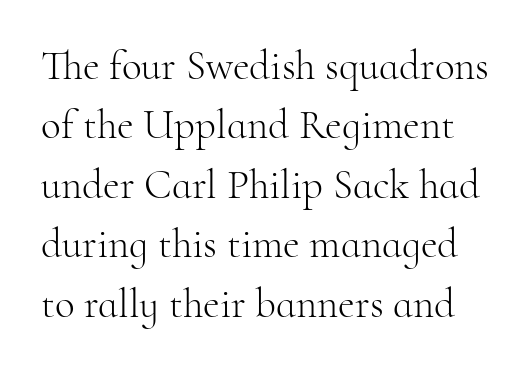
{"serif": "yes", "italic": "no", "bold": "no", "weight": "light", "width": "normal", "stroke_contrast": "high", "x_height": "small", "monospaced": "no", "underline": "no", "line_spacing": "normal", "line_spacing_ratio": 1.45, "letter_spacing": "normal", "letter_spacing_em": 0.0, "glyph_px": 41}
